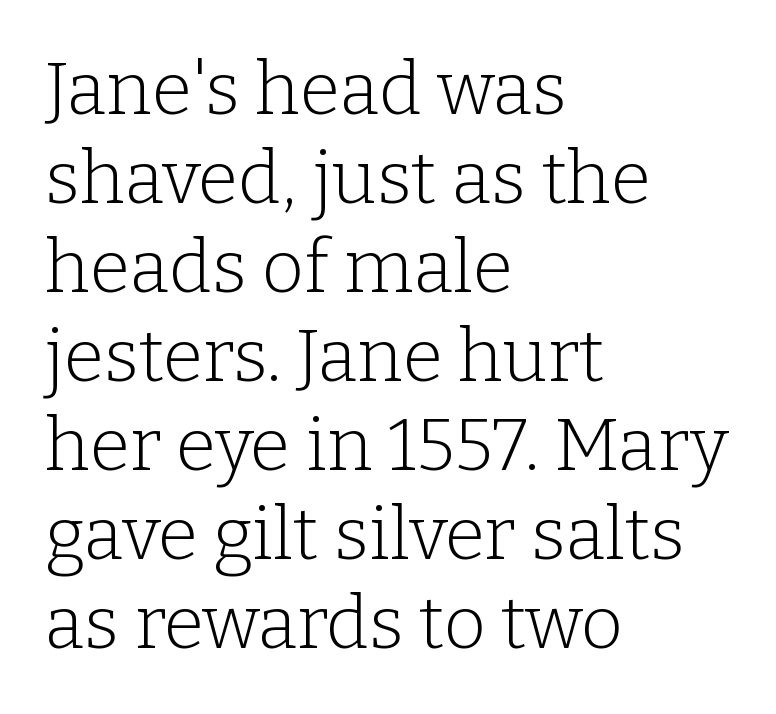
The image shows 73 px light serif type, upright; set left-aligned, line spacing 1.22x, normal letter spacing, not underlined; low stroke contrast and a medium x-height.
